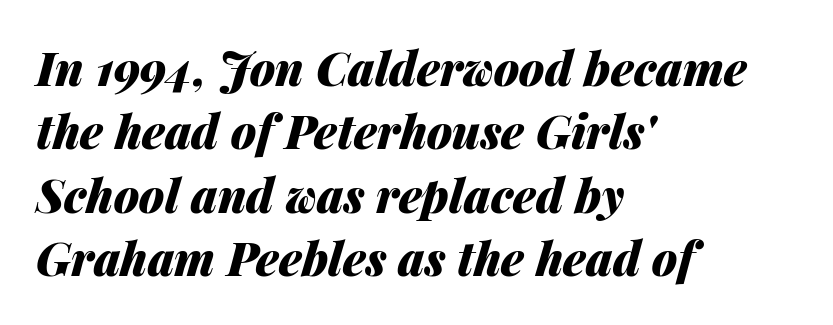
The image shows 46 px heavy type, italic (leaning right); set left-aligned, normal line spacing (1.38x), normal letter spacing, not underlined; medium stroke contrast and a medium x-height.
